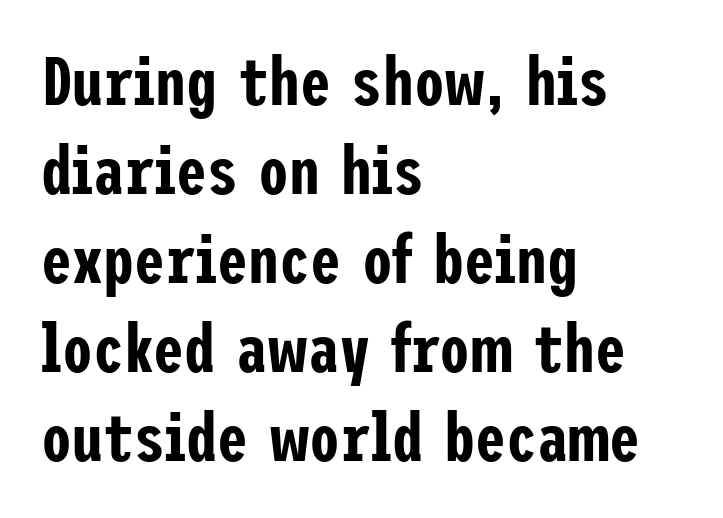
The image shows 69 px condensed sans-serif type, upright; set left-aligned, normal line spacing (1.29x), normal letter spacing, not underlined; low stroke contrast and a medium x-height.
